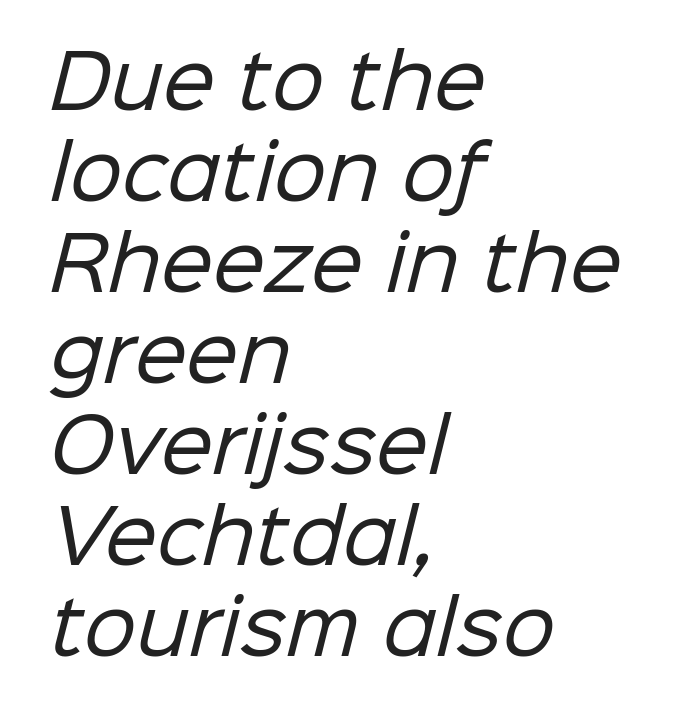
Character widths vary here, with narrow letters taking less room than wide ones. Horizontal alignment here is leftward, the default for most running prose. Clear beneath every line of the passage. What stands out about the letter spacing? Nothing — it is the standard amount. Stems here are at most as thick as an everyday book face. Look at the bottom of the vertical strokes: they stop flat, with no serifs.
